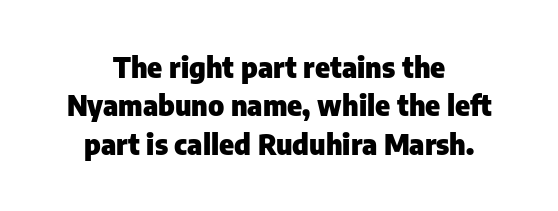
{"serif": "no", "italic": "no", "bold": "yes", "weight": "heavy", "width": "normal", "stroke_contrast": "low", "x_height": "medium", "monospaced": "no", "underline": "no", "align": "center", "line_spacing": "normal", "line_spacing_ratio": 1.37, "letter_spacing": "normal", "letter_spacing_em": 0.0, "glyph_px": 28}
